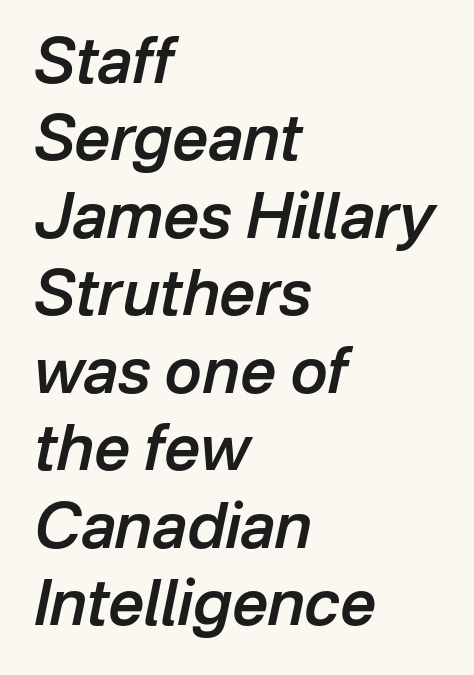
The image shows 63 px semibold type, italic (leaning right); set left-aligned, line spacing 1.23x, normal letter spacing, not underlined; low stroke contrast and a medium x-height.
